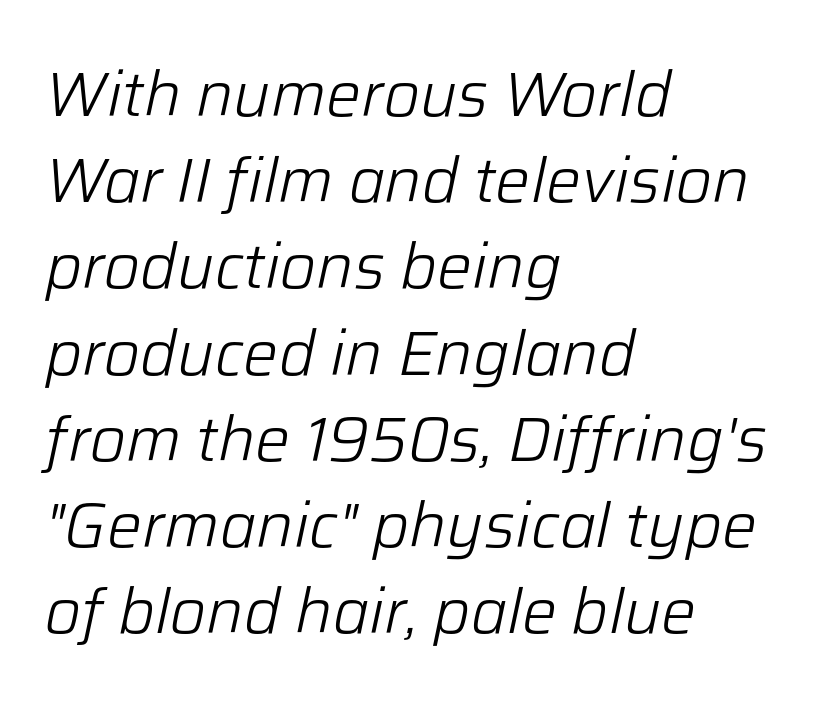
Looks like regular typesetting: each glyph gets only the width it needs. Anything drawn beneath the words? Only blank space. A light-to-regular cut is what we see here. This is oblique type, the kind used for emphasis or titles. Reading down the column, the eye jumps a familiar distance to each next line. Is the block centered? No — it sits flush against the left margin.
